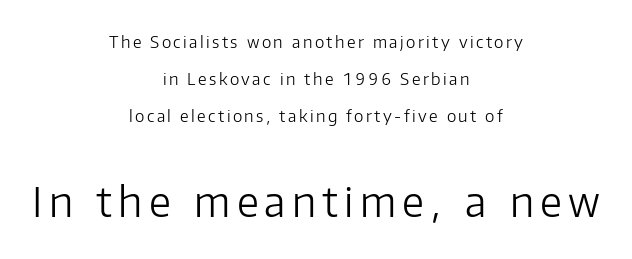
The image shows 41 px light sans-serif type, upright; set centered, loose line spacing (2.3x), not underlined; the second (bottom) block is 2.56x larger; low stroke contrast and a medium x-height.
